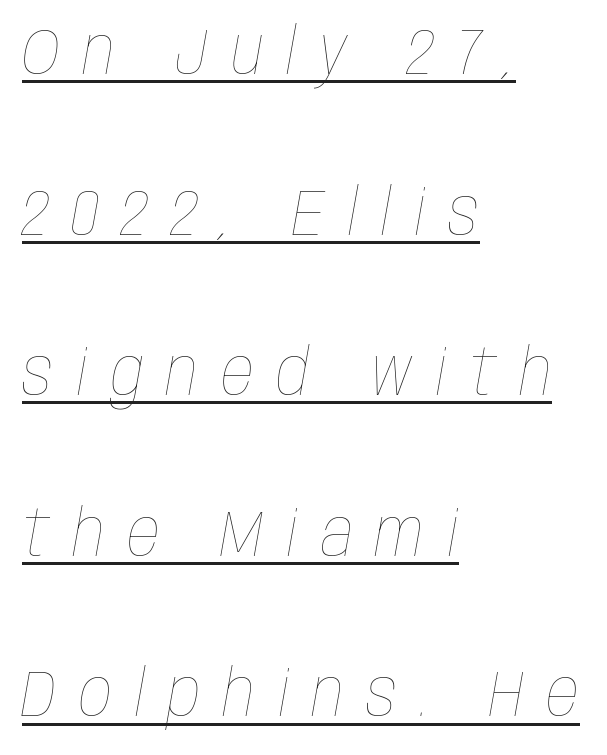
{"italic": "yes", "lean": "right", "slant_degrees": 10, "bold": "no", "weight": "thin", "width": "condensed", "stroke_contrast": "low", "x_height": "large", "monospaced": "no", "underline": "yes", "align": "left", "line_spacing": "loose", "line_spacing_ratio": 2.47, "letter_spacing": "wide", "letter_spacing_em": 0.35, "glyph_px": 65}
